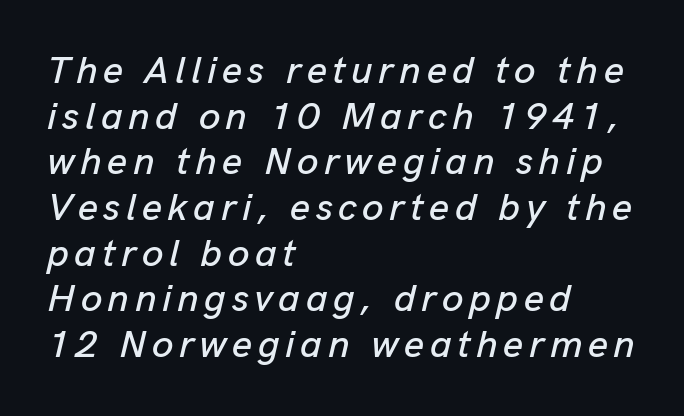
{"italic": "yes", "lean": "right", "slant_degrees": 13, "width": "normal", "stroke_contrast": "low", "x_height": "medium", "monospaced": "no", "underline": "no", "align": "left", "line_spacing_ratio": 1.17, "glyph_px": 39}
